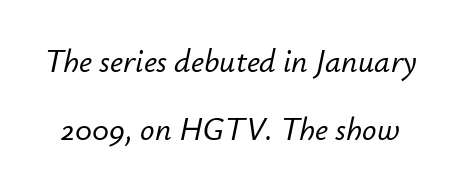
Q: Is the text italic (slanted)? A: Yes, it leans right by about 12 degrees.
Q: Is the text underlined? A: No.
Q: Is the spacing between letters normal or unusually wide? A: Normal.
Q: Is the spacing between lines tight, normal or loose? A: Loose.
Q: Width (condensed, normal, or wide)? A: Normal.
Q: Stroke contrast? A: Low.
Q: x-height? A: Small.
Q: Monospaced? A: No.
